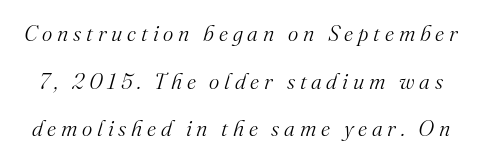
Stroke thickness stays within the range of a standard reading face or lighter. Only glyphs here, with clear space below each row. The whole block is typeset with a tilt. Leading: increased. Between one letter and the next there's a generous, obvious gap.
